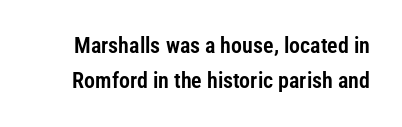
{"italic": "no", "underline": "no", "line_spacing": "normal", "line_spacing_ratio": 1.6, "letter_spacing": "normal", "letter_spacing_em": 0.0, "glyph_px": 22}
